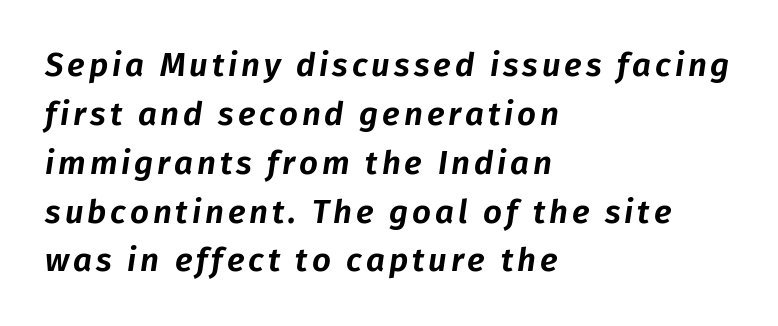
Here the designer chose a conventional face with non-uniform glyph widths. Characters are canted at an angle relative to the baseline's perpendicular. The setting favours the left margin, as ordinary paragraphs usually do. Honestly, there is no underline to notice here at all. Normally led — the rows are evenly, conventionally spaced.
